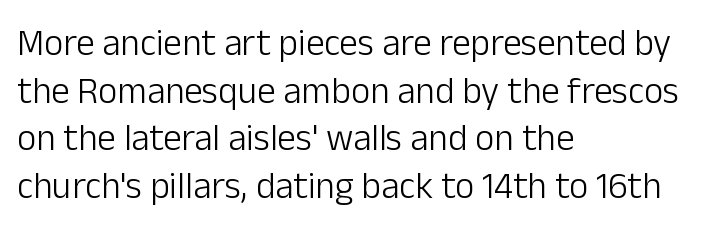
The image shows 37 px light sans-serif type, upright; set left-aligned, normal line spacing (1.29x), normal letter spacing, not underlined; low stroke contrast and a medium x-height.
